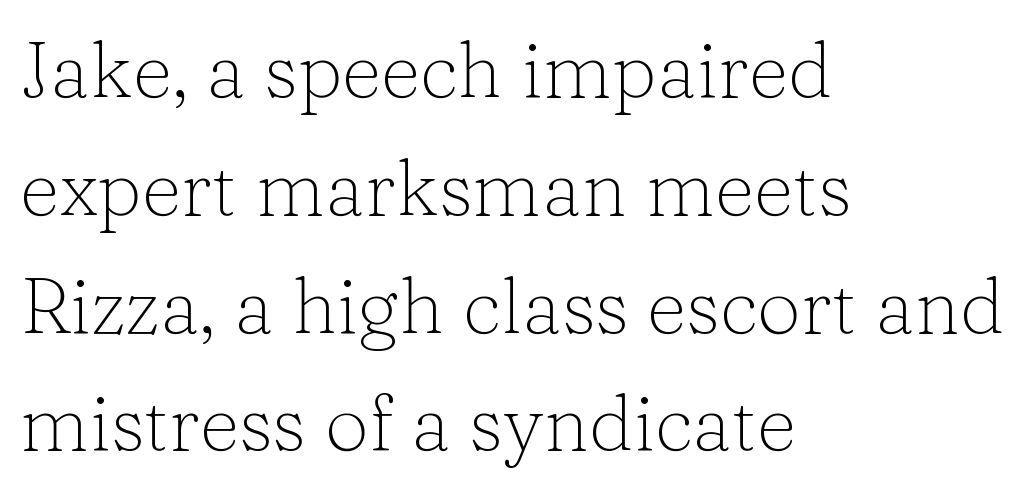
The image shows 78 px light serif type, upright; set left-aligned, normal line spacing (1.51x), normal letter spacing, not underlined; low stroke contrast and a medium x-height.
